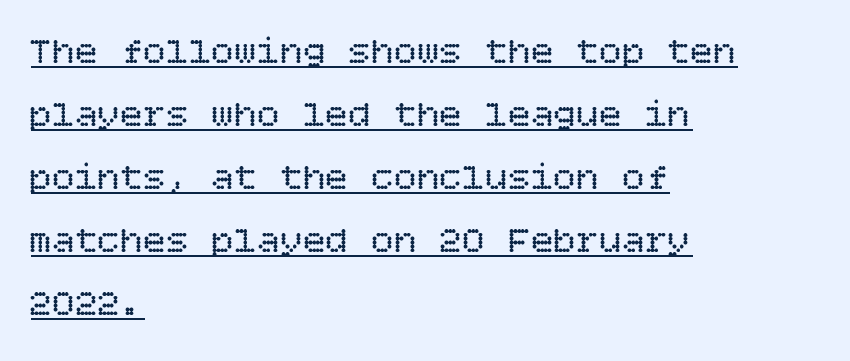
Evenly set lines give the paragraph a standard silhouette. Bold? No — there's no thickening of the strokes. Nobody touched the tracking dial on this one. The string is rendered with underlining switched on.
